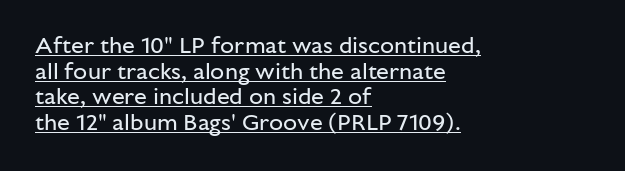
The image shows 23 px text type, upright; set left-aligned, tight line spacing (1.11x), normal letter spacing, underlined.
